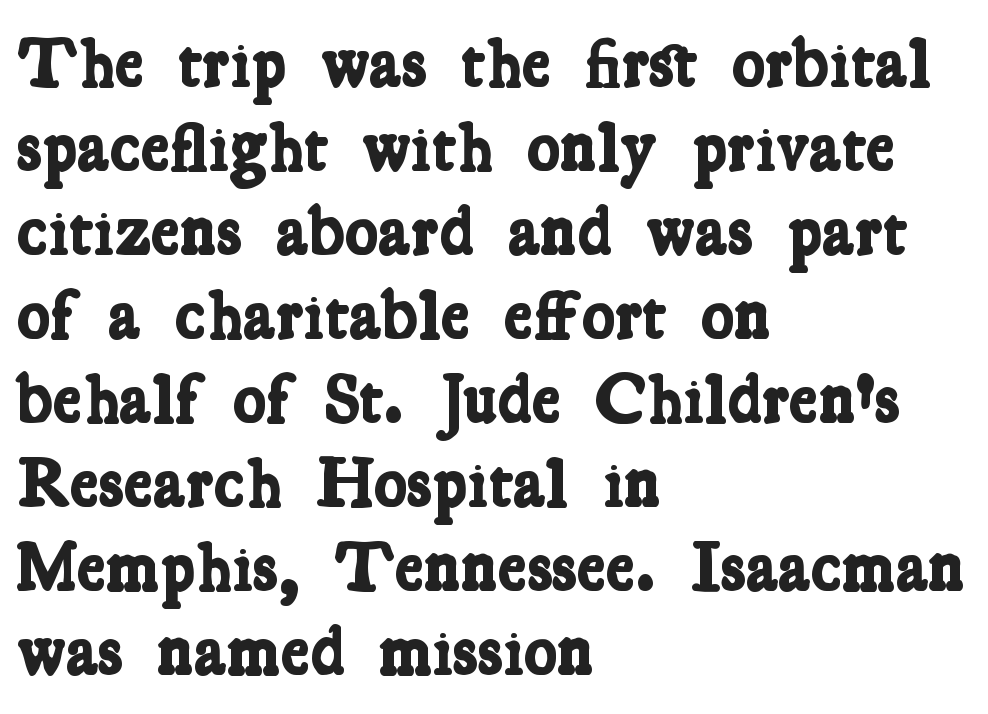
The image shows 70 px bold, condensed serif type; set left-aligned, line spacing 1.2x, normal letter spacing, not underlined; low stroke contrast and a medium x-height.
